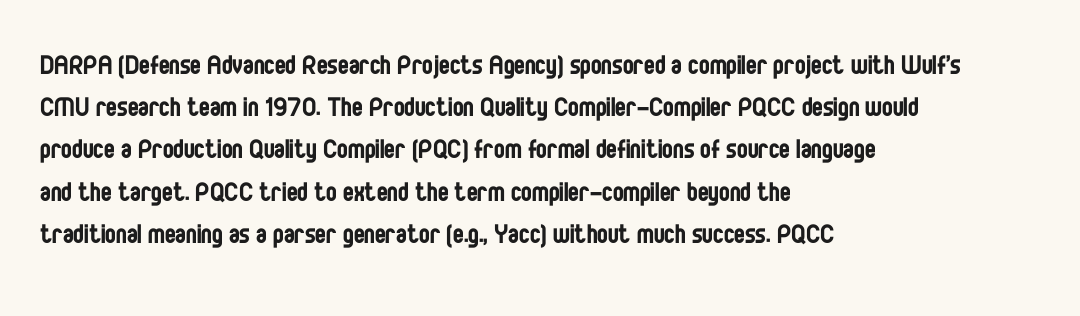
The image shows 32 px regular-weight, condensed sans-serif type, upright; set left-aligned, normal line spacing (1.32x), normal letter spacing, not underlined; low stroke contrast and a large x-height.
